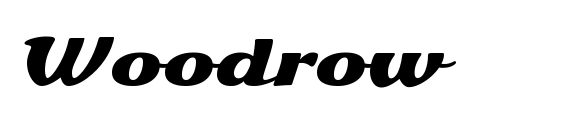
Look at the tracking — it's just the regular setting, nothing added. The passage shown is typed in a proportional face where columns would drift. Does the type have serifs? No, each stem ends abruptly.
